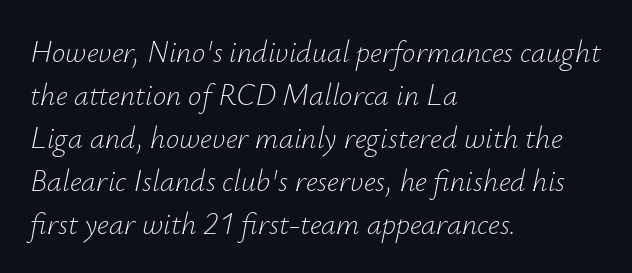
The image shows 30 px light type, italic (leaning right); set left-aligned, normal line spacing (1.43x), normal letter spacing, not underlined; low stroke contrast and a small x-height.
